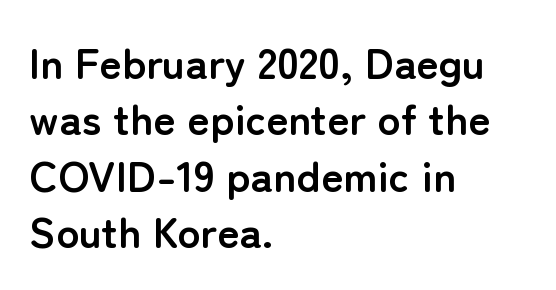
In terms of weight, the rendering is a true, heavy bold. These lines are rendered in a variable-pitch font. The glyphs are unaccompanied by any horizontal stroke below them. Unlike italic type, these characters show no tilt at all.
